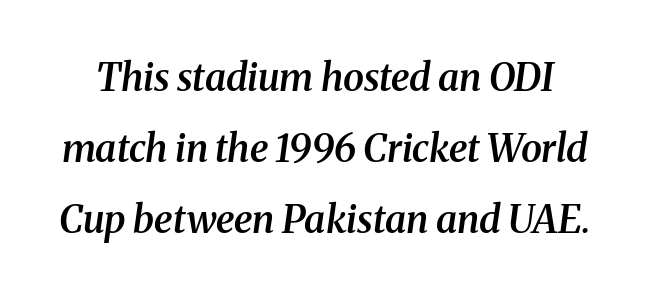
The image shows 38 px semibold serif type, italic (leaning right); set line spacing 1.87x, normal letter spacing, not underlined; medium stroke contrast and a medium x-height.
